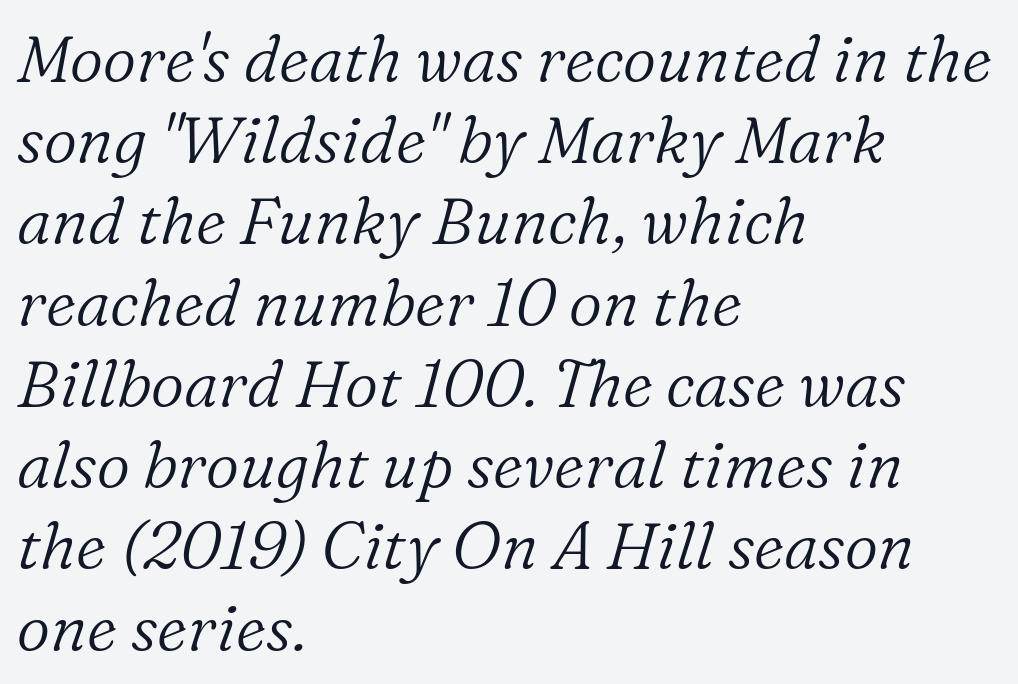
The image shows 65 px light serif type, italic (leaning right); set left-aligned, normal line spacing (1.25x), normal letter spacing, not underlined; low stroke contrast and a medium x-height.
